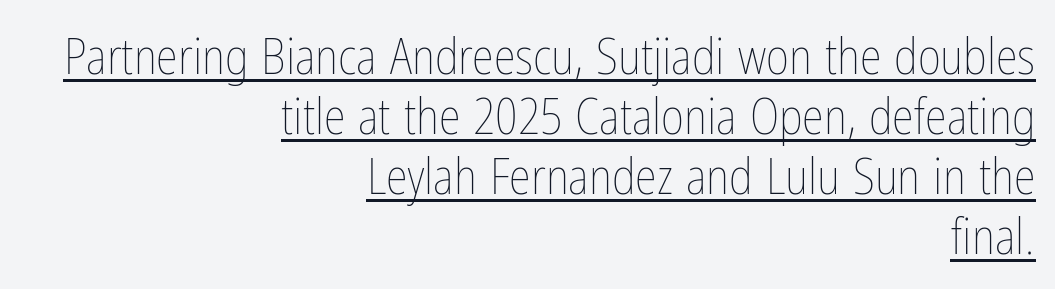
{"italic": "no", "bold": "no", "weight": "thin", "width": "condensed", "stroke_contrast": "low", "x_height": "medium", "monospaced": "no", "underline": "yes", "align": "right", "line_spacing_ratio": 1.2, "letter_spacing": "normal", "letter_spacing_em": 0.0, "glyph_px": 50}
